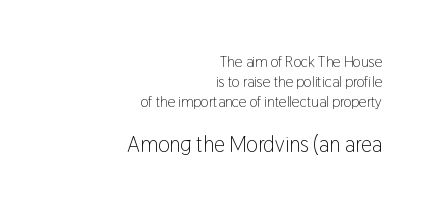
The image shows 22 px text type, upright; set right-aligned, normal line spacing (1.34x), normal letter spacing, not underlined; the second (bottom) block is 1.47x larger.
